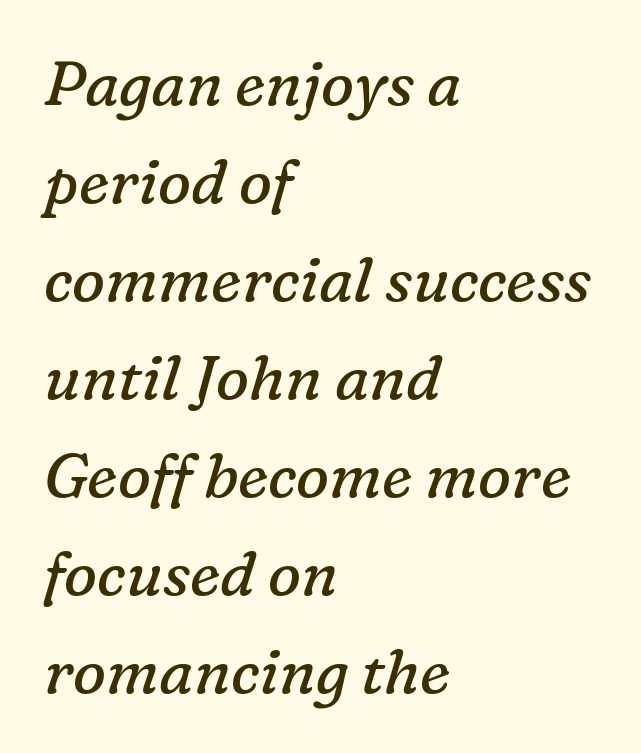
This sample is left-justified, so line endings fall wherever the words run out. In terms of posture, this sample is oblique. Examine the stroke ends and you'll spot serifs. The type is set solid horizontally, with unmodified tracking.
